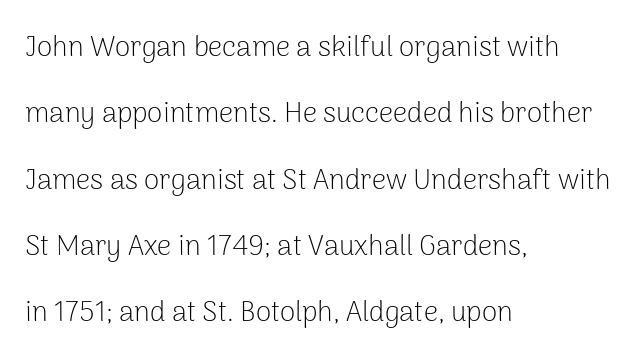
{"serif": "no", "italic": "no", "bold": "no", "weight": "light", "width": "normal", "stroke_contrast": "low", "x_height": "medium", "monospaced": "no", "underline": "no", "align": "left", "line_spacing": "loose", "line_spacing_ratio": 2.37, "letter_spacing": "normal", "letter_spacing_em": 0.0, "glyph_px": 28}
